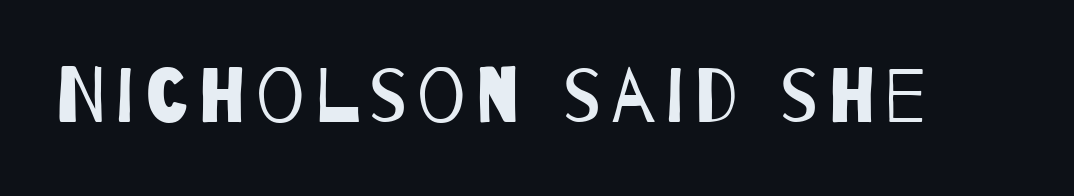
The image shows 76 px regular-weight, condensed sans-serif type; set not underlined; low stroke contrast and a large x-height.
